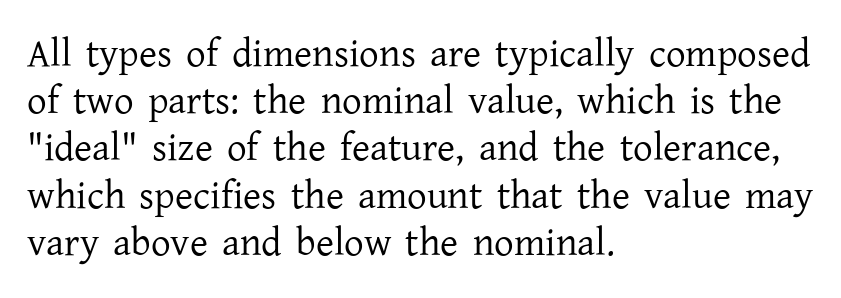
The image shows 39 px regular-weight serif type, upright; set left-aligned, line spacing 1.21x, normal letter spacing, not underlined; low stroke contrast and a medium x-height.
